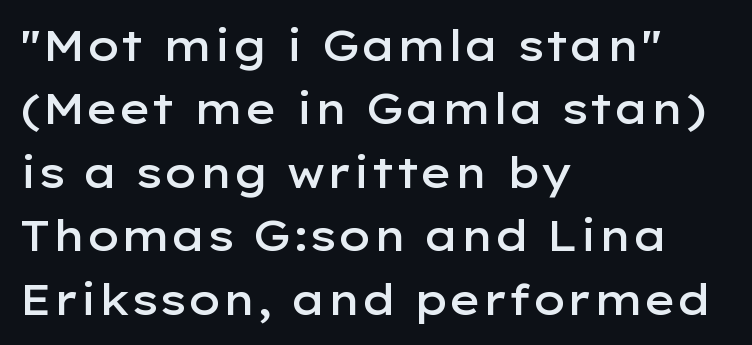
What's the leading like? Ordinary, nothing unusual. Examine the stroke ends and you'll find no serifs. A typesetter would call this zero additional tracking. Is there any slant? The stems are plumb. Just letters on the line, the space beneath them empty.
